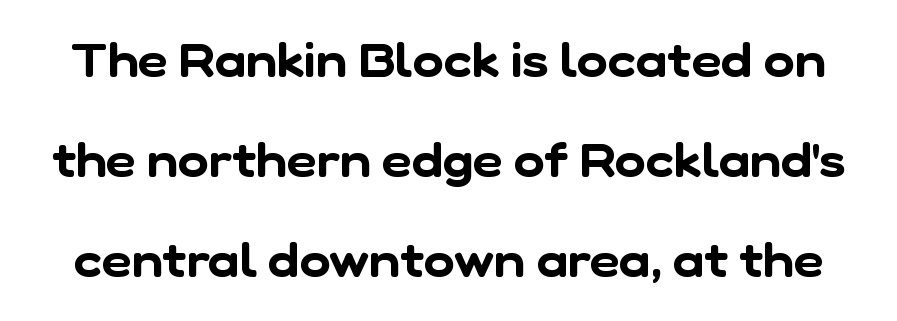
The image shows 47 px sans-serif type; set loose line spacing (2.13x), normal letter spacing, not underlined; low stroke contrast and a medium x-height.
